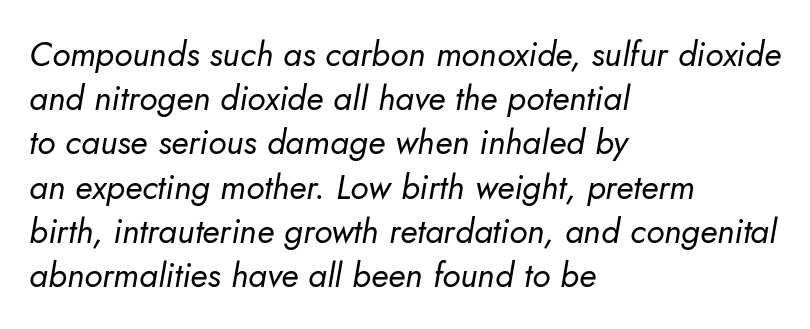
Q: Is the text bold? A: No.
Q: Is the text italic (slanted)? A: Yes, it leans right by about 10 degrees.
Q: Is the text underlined? A: No.
Q: How is the paragraph aligned? A: Left-aligned.
Q: Is the spacing between letters normal or unusually wide? A: Normal.
Q: Is the spacing between lines tight, normal or loose? A: Normal.
Q: Width (condensed, normal, or wide)? A: Normal.
Q: Stroke contrast? A: Low.
Q: x-height? A: Small.
Q: Monospaced? A: No.
